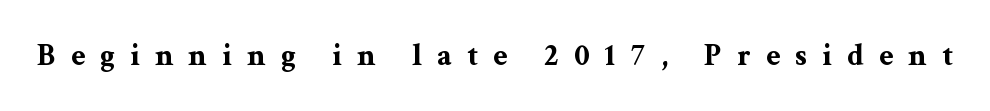
The image shows 31 px bold, wide serif type, upright; set unusually wide letter spacing (+0.49 em), not underlined; medium stroke contrast and a medium x-height.
